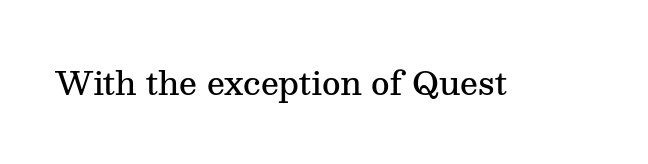
Q: Is the text bold? A: Semi-bold.
Q: Is the text italic (slanted)? A: No, it is upright.
Q: Is the typeface a serif or a sans-serif typeface? A: Serif.
Q: Is the text underlined? A: No.
Q: Is the spacing between letters normal or unusually wide? A: Normal.
Q: Width (condensed, normal, or wide)? A: Normal.
Q: Stroke contrast? A: Medium.
Q: x-height? A: Medium.
Q: Monospaced? A: No.
